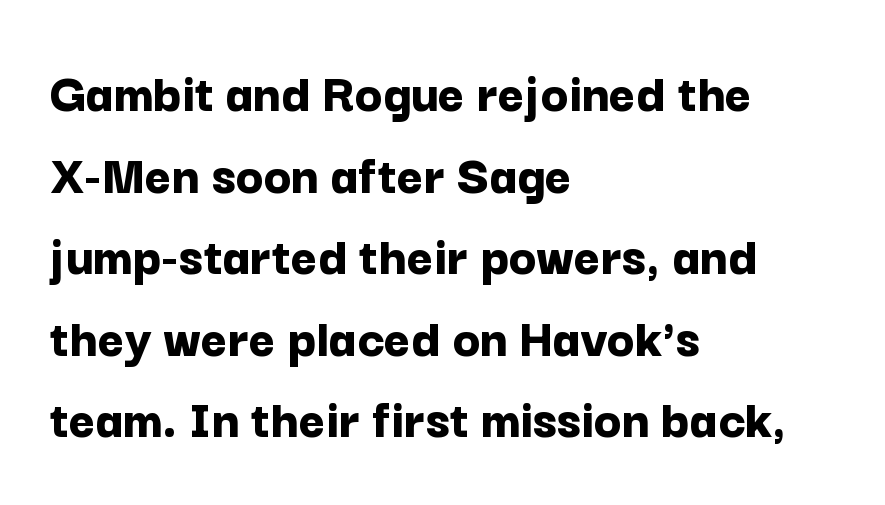
All the whitespace from short lines collects on the right. Quick note: not italic, upright. Do the characters align in a grid? No, the font is proportional. The text was rendered using a sans face with plain stroke endings. Weight check: bold — yes, fully. In terms of leading, this rendering sits right in the middle.
